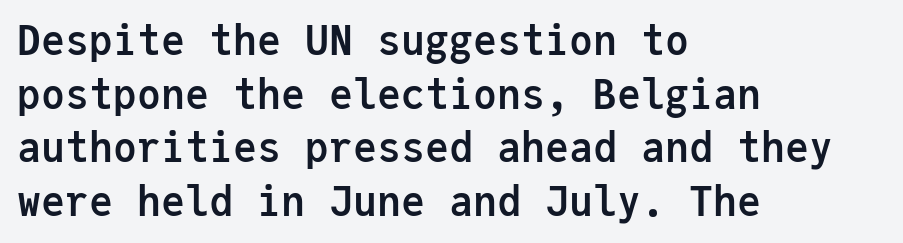
{"serif": "no", "italic": "no", "bold": "yes", "weight": "semibold", "width": "normal", "stroke_contrast": "low", "x_height": "medium", "monospaced": "yes", "underline": "no", "align": "left", "line_spacing": "normal", "line_spacing_ratio": 1.34, "letter_spacing": "normal", "letter_spacing_em": 0.0, "glyph_px": 40}
